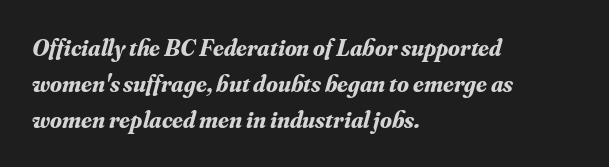
{"italic": "yes", "lean": "right", "slant_degrees": 16, "bold": "yes", "underline": "no", "align": "left", "line_spacing": "normal", "line_spacing_ratio": 1.49, "letter_spacing": "normal", "letter_spacing_em": 0.0, "glyph_px": 24}
